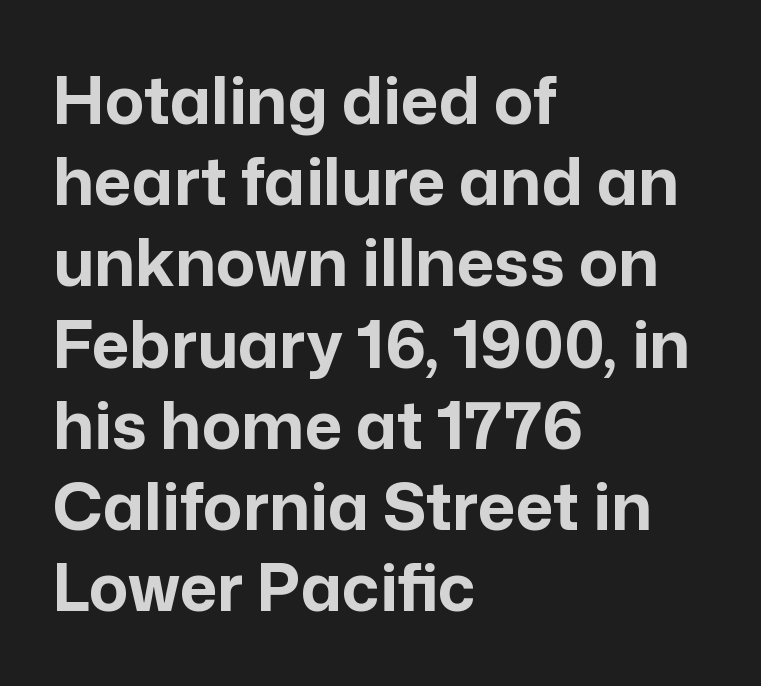
The image shows 65 px bold sans-serif type, upright; set left-aligned, normal line spacing (1.25x), normal letter spacing, not underlined; low stroke contrast and a medium x-height.
